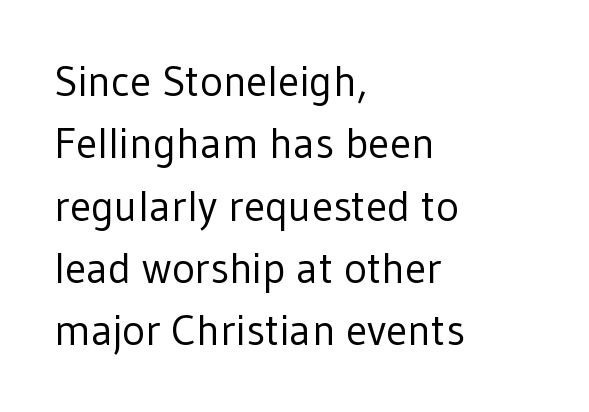
{"serif": "no", "italic": "no", "bold": "no", "weight": "regular", "width": "normal", "stroke_contrast": "low", "x_height": "medium", "monospaced": "no", "underline": "no", "align": "left", "line_spacing": "normal", "line_spacing_ratio": 1.45, "letter_spacing": "normal", "letter_spacing_em": 0.0, "glyph_px": 43}
